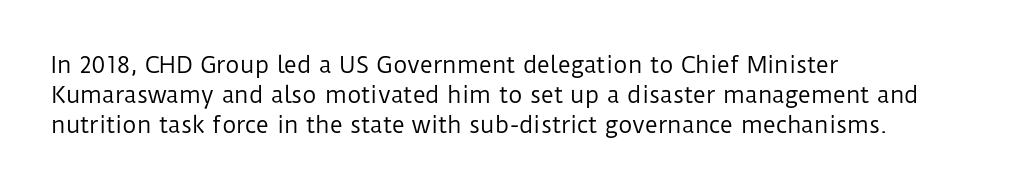
Q: Is the text bold? A: No.
Q: Is the text italic (slanted)? A: No, it is upright.
Q: Is the text underlined? A: No.
Q: How is the paragraph aligned? A: Left-aligned.
Q: Is the spacing between letters normal or unusually wide? A: Normal.
Q: Is the spacing between lines tight, normal or loose? A: Normal.
